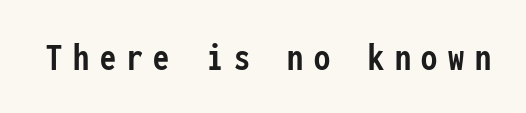
{"serif": "no", "italic": "no", "bold": "yes", "weight": "semibold", "width": "condensed", "stroke_contrast": "low", "x_height": "medium", "monospaced": "yes", "underline": "no", "letter_spacing": "wide", "letter_spacing_em": 0.27, "glyph_px": 40}
